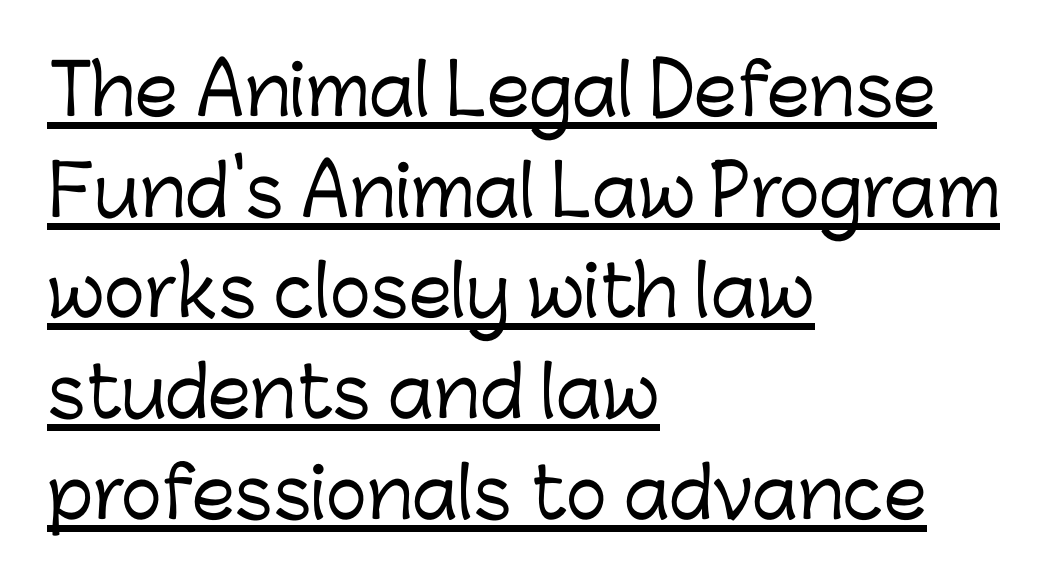
The image shows 69 px sans-serif type, upright; set left-aligned, normal line spacing (1.46x), normal letter spacing, underlined; low stroke contrast and a medium x-height.
